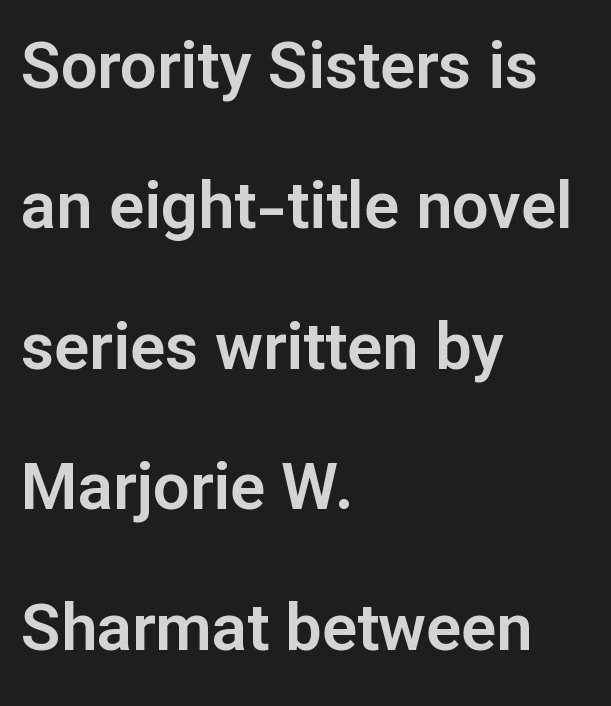
The image shows 65 px sans-serif type, upright; set left-aligned, loose line spacing (2.16x), normal letter spacing, not underlined; low stroke contrast and a medium x-height.
